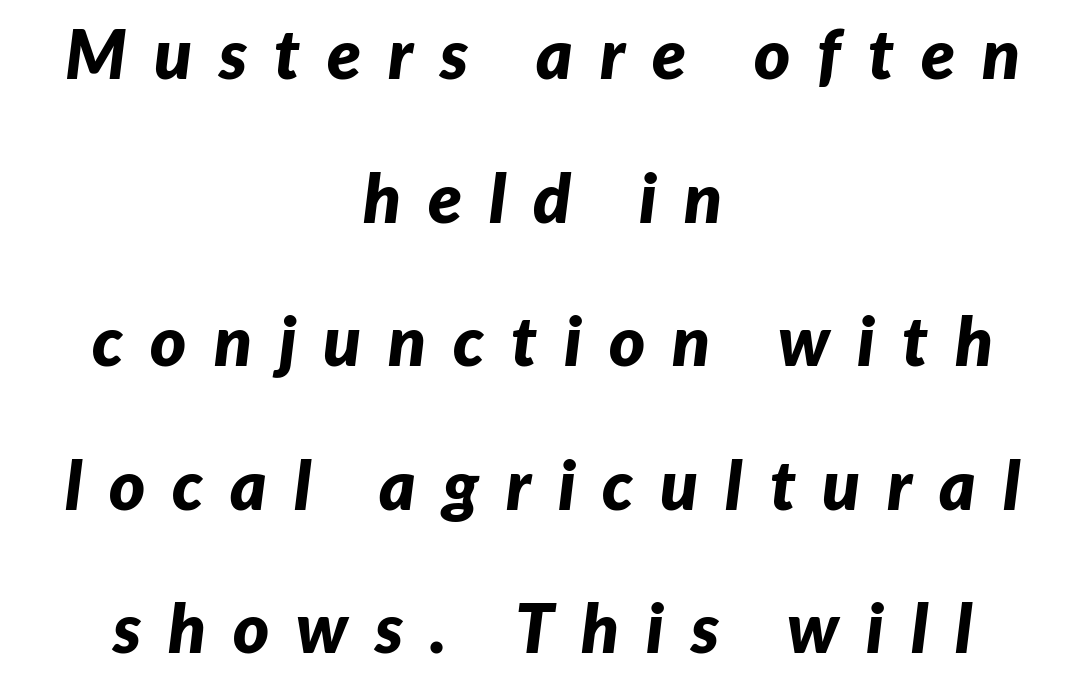
The image shows 69 px bold type, italic (leaning right); set centered, loose line spacing (2.08x), unusually wide letter spacing (+0.39 em), not underlined; low stroke contrast and a medium x-height.
